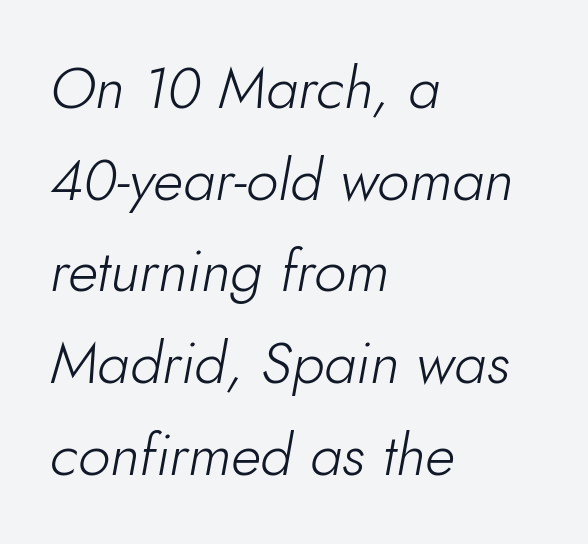
{"italic": "yes", "lean": "right", "slant_degrees": 10, "bold": "no", "weight": "light", "width": "normal", "stroke_contrast": "low", "x_height": "small", "monospaced": "no", "underline": "no", "align": "left", "line_spacing": "normal", "line_spacing_ratio": 1.58, "letter_spacing": "normal", "letter_spacing_em": 0.0, "glyph_px": 58}
